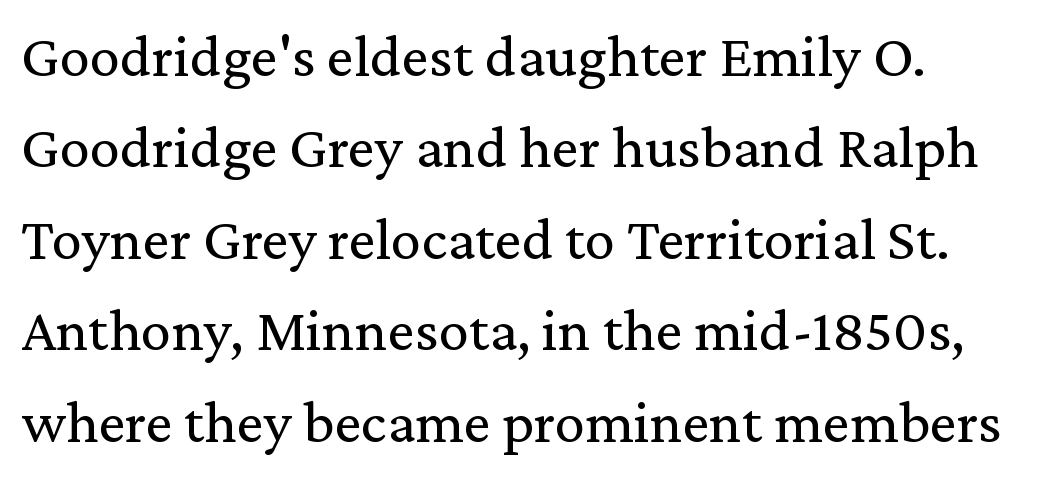
Line beginnings align vertically; line endings do not. Counters stay open thanks to moderate or lighter strokes. Letter spacing: default. The leading is moderate, giving the passage an even texture.
